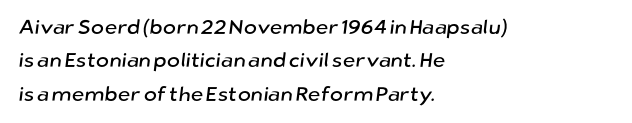
Leading: standard. Left-aligned paragraph, ragged on the right. A typesetter would call this zero additional tracking. The foot of each line stays bare and open.
